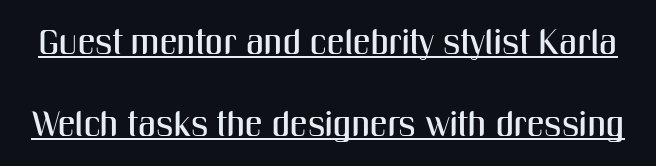
Q: Is the text italic (slanted)? A: No, it is upright.
Q: Is the typeface a serif or a sans-serif typeface? A: Sans-serif.
Q: Is the text underlined? A: Yes.
Q: Is the spacing between letters normal or unusually wide? A: Normal.
Q: Is the spacing between lines tight, normal or loose? A: Loose.
Q: Width (condensed, normal, or wide)? A: Condensed.
Q: Stroke contrast? A: Medium.
Q: x-height? A: Medium.
Q: Monospaced? A: No.
